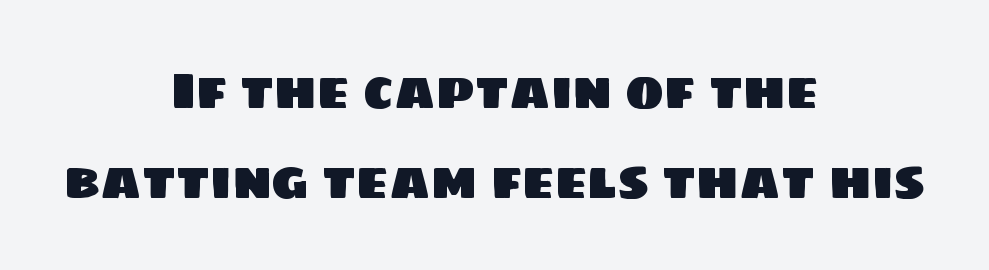
A typesetter would call this proportional, since set widths differ per character. The area under the type is left untouched. There is no visible air inserted between adjacent glyphs. These lines are composed in type without serifs. The text block is weighted toward neither margin, spreading evenly from the middle.
